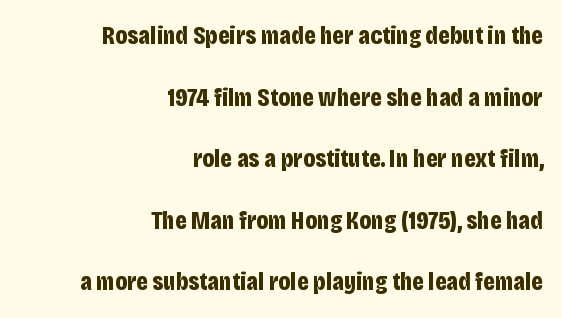
Q: Is the text bold? A: Yes.
Q: Is the text italic (slanted)? A: No, it is upright.
Q: Is the text underlined? A: No.
Q: How is the paragraph aligned? A: Right-aligned.
Q: Is the spacing between letters normal or unusually wide? A: Normal.
Q: Is the spacing between lines tight, normal or loose? A: Loose.
